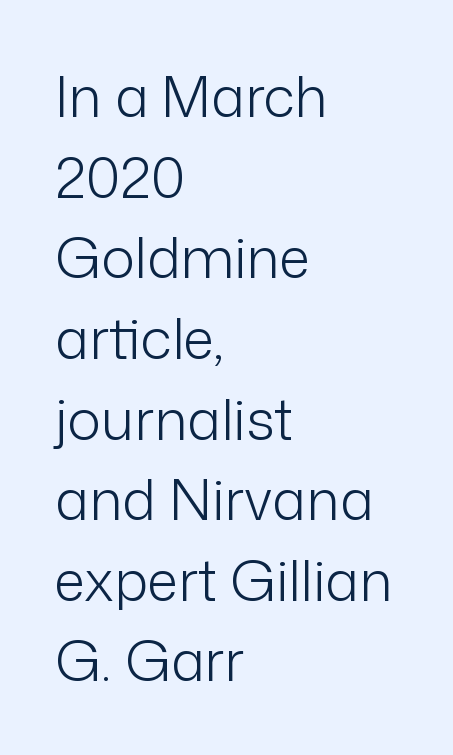
The image shows 56 px light sans-serif type, upright; set left-aligned, normal line spacing (1.44x), normal letter spacing, not underlined; low stroke contrast and a medium x-height.
